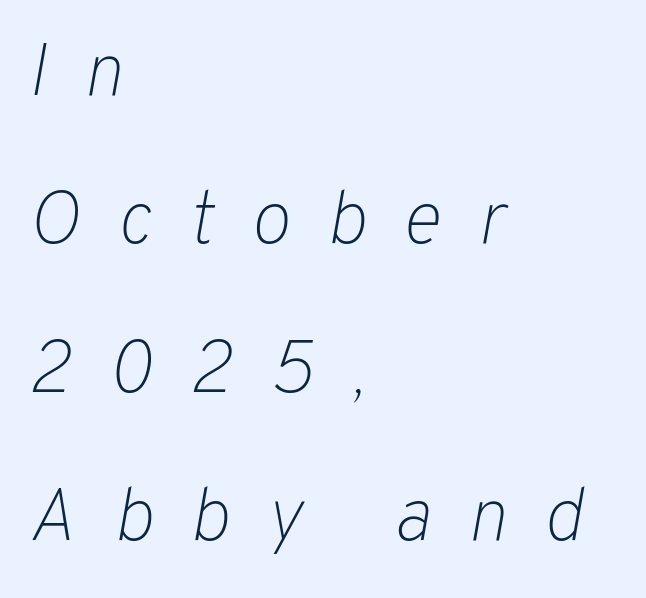
Letters have the restrained weight of plain body copy at most. What stands out about the letter spacing? Its width — letters are far apart. You could not count columns in this text — the font is proportionally spaced. What's the leading like? Stretched, with rows far apart. There's an unmistakable incline to the writing here. The lines in this sample share a left origin and differ only in where they stop.
